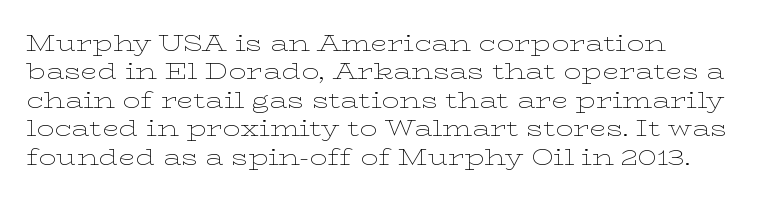
{"italic": "no", "bold": "no", "underline": "no", "align": "left", "line_spacing": "normal", "line_spacing_ratio": 1.29, "letter_spacing": "normal", "letter_spacing_em": 0.0, "glyph_px": 22}
